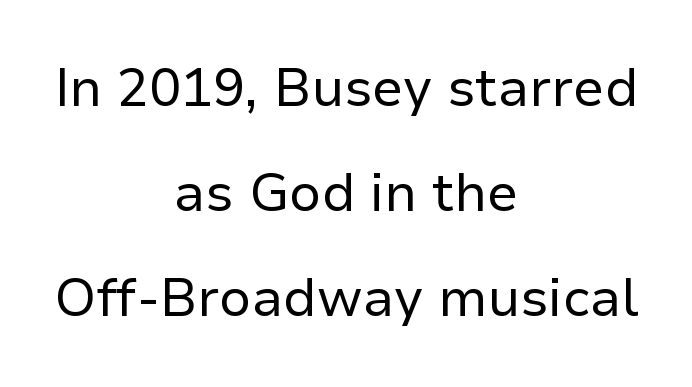
Q: Is the text bold? A: No.
Q: Is the text italic (slanted)? A: No, it is upright.
Q: Is the typeface a serif or a sans-serif typeface? A: Sans-serif.
Q: Is the text underlined? A: No.
Q: How is the paragraph aligned? A: Centered.
Q: Is the spacing between letters normal or unusually wide? A: Normal.
Q: Is the spacing between lines tight, normal or loose? A: Loose.
Q: Width (condensed, normal, or wide)? A: Normal.
Q: Stroke contrast? A: Low.
Q: x-height? A: Medium.
Q: Monospaced? A: No.
